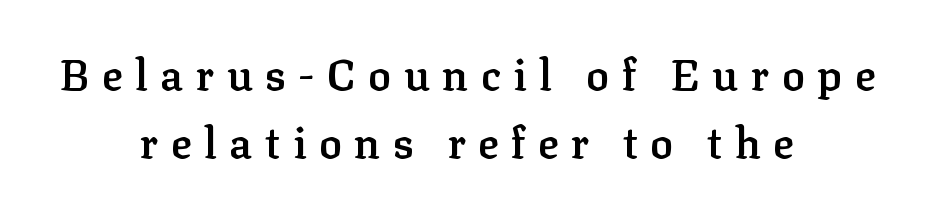
Q: Is the text bold? A: Semi-bold.
Q: Is the text italic (slanted)? A: No, it is upright.
Q: Is the typeface a serif or a sans-serif typeface? A: Serif.
Q: Is the text underlined? A: No.
Q: How is the paragraph aligned? A: Centered.
Q: Is the spacing between letters normal or unusually wide? A: Unusually wide.
Q: Is the spacing between lines tight, normal or loose? A: Normal.
Q: Width (condensed, normal, or wide)? A: Normal.
Q: Stroke contrast? A: Low.
Q: x-height? A: Medium.
Q: Monospaced? A: No.
